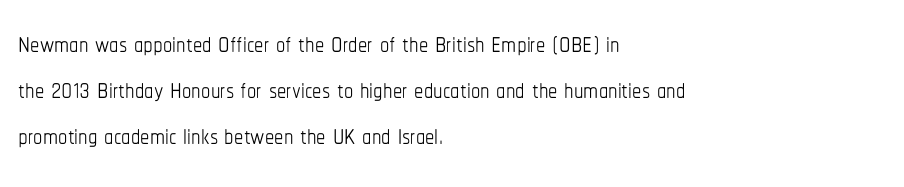
Q: Is the text bold? A: No.
Q: Is the text italic (slanted)? A: No, it is upright.
Q: Is the text underlined? A: No.
Q: How is the paragraph aligned? A: Left-aligned.
Q: Is the spacing between letters normal or unusually wide? A: Normal.
Q: Width (condensed, normal, or wide)? A: Condensed.
Q: Stroke contrast? A: Low.
Q: x-height? A: Medium.
Q: Monospaced? A: No.
